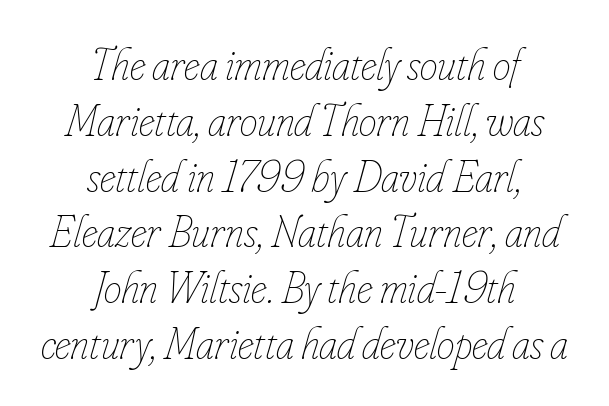
Q: Is the text bold? A: No.
Q: Is the text italic (slanted)? A: Yes, it leans right by about 16 degrees.
Q: Is the text underlined? A: No.
Q: How is the paragraph aligned? A: Centered.
Q: Is the spacing between letters normal or unusually wide? A: Normal.
Q: Width (condensed, normal, or wide)? A: Condensed.
Q: Stroke contrast? A: Low.
Q: x-height? A: Small.
Q: Monospaced? A: No.
